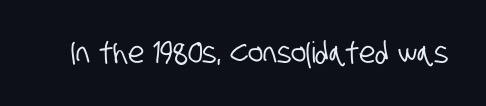
Varying glyph widths throughout — classic text-font behaviour. Nobody drew a line under any word here. Look at the bottom of the vertical strokes: they stop flat, with no serifs. Observe the ordinary spacing: letters are neighbours, not strangers.
